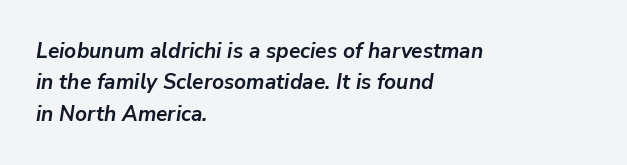
The image shows 21 px bold type, italic (leaning right); set left-aligned, normal line spacing (1.5x), normal letter spacing, not underlined.
